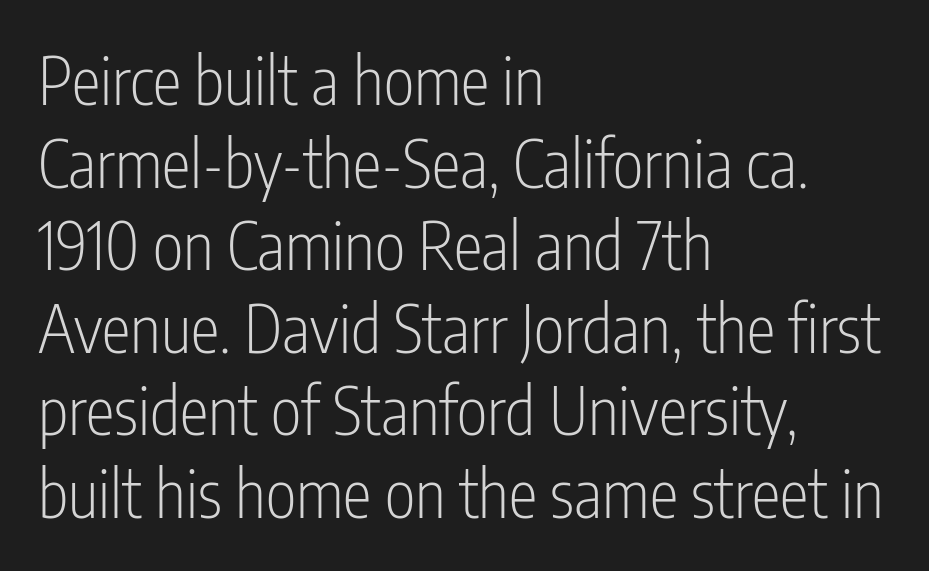
The image shows 65 px light, condensed sans-serif type, upright; set left-aligned, normal line spacing (1.27x), normal letter spacing, not underlined; low stroke contrast and a medium x-height.
